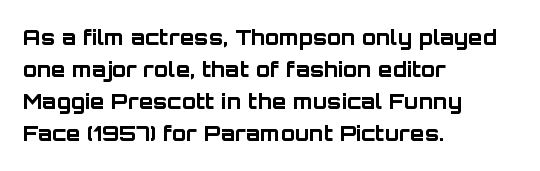
The image shows 21 px bold type, upright; set left-aligned, normal line spacing (1.53x), normal letter spacing, not underlined.
